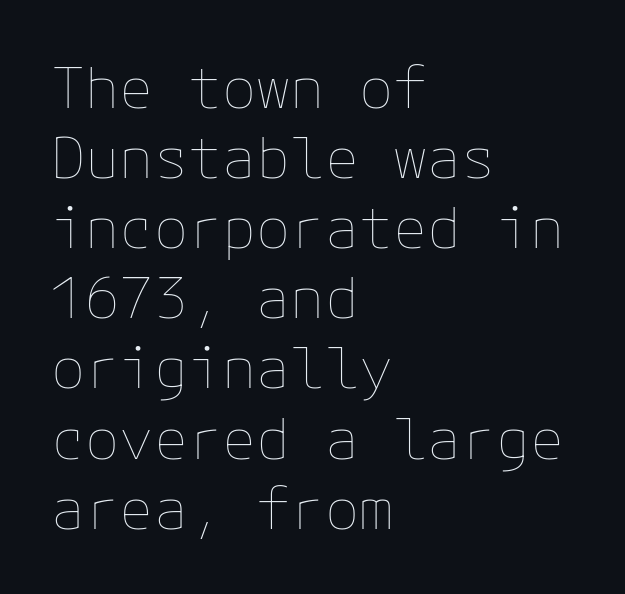
The image shows 57 px thin type, upright; set left-aligned, line spacing 1.23x, normal letter spacing, not underlined; low stroke contrast and a medium x-height.
